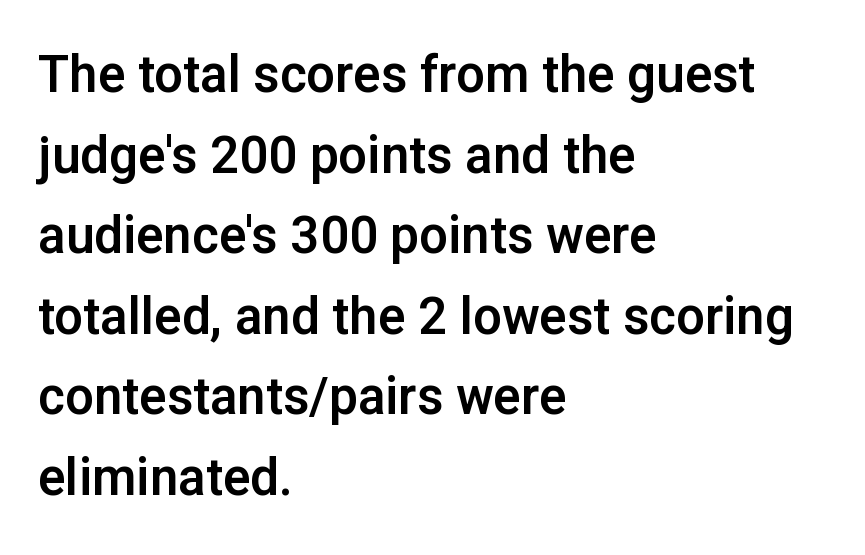
{"serif": "no", "italic": "no", "width": "normal", "stroke_contrast": "low", "x_height": "medium", "monospaced": "no", "underline": "no", "align": "left", "line_spacing": "normal", "line_spacing_ratio": 1.58, "letter_spacing": "normal", "letter_spacing_em": 0.0, "glyph_px": 51}
